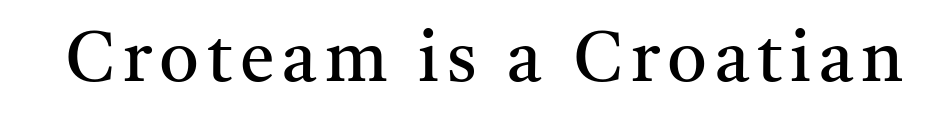
The image shows 70 px regular-weight serif type, upright; set not underlined; medium stroke contrast and a medium x-height.
